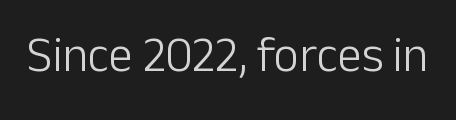
The image shows 49 px light sans-serif type, upright; set normal letter spacing, not underlined; low stroke contrast and a medium x-height.
